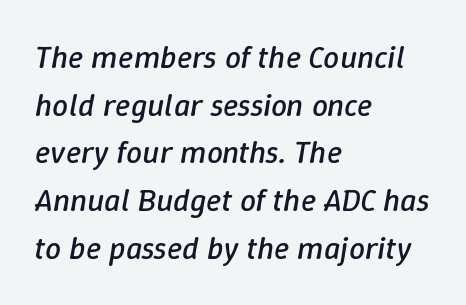
The image shows 32 px regular-weight type, italic (leaning right); set left-aligned, normal line spacing (1.49x), normal letter spacing, not underlined; low stroke contrast and a medium x-height.
